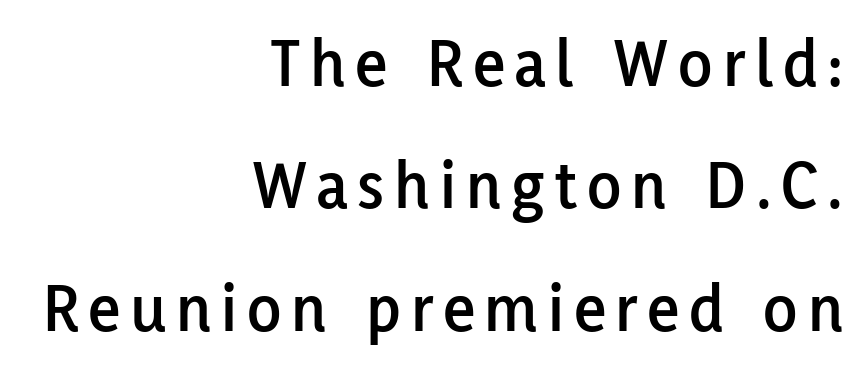
Q: Is the text italic (slanted)? A: No, it is upright.
Q: Is the typeface a serif or a sans-serif typeface? A: Sans-serif.
Q: Is the text underlined? A: No.
Q: How is the paragraph aligned? A: Right-aligned.
Q: Width (condensed, normal, or wide)? A: Normal.
Q: Stroke contrast? A: Low.
Q: x-height? A: Medium.
Q: Monospaced? A: No.
